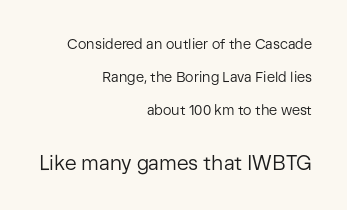
{"italic": "no", "bold": "no", "underline": "no", "align": "right", "line_spacing": "loose", "line_spacing_ratio": 2.37, "letter_spacing": "normal", "letter_spacing_em": 0.0, "larger_block": "second", "size_ratio": 1.43, "glyph_px": 20}
